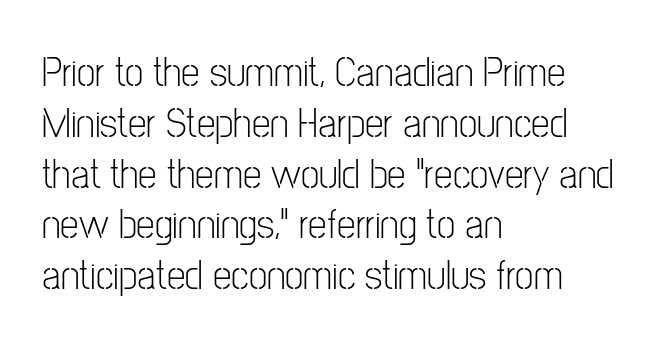
Q: Is the text bold? A: No.
Q: Is the text italic (slanted)? A: No, it is upright.
Q: Is the typeface a serif or a sans-serif typeface? A: Sans-serif.
Q: Is the text underlined? A: No.
Q: How is the paragraph aligned? A: Left-aligned.
Q: Is the spacing between letters normal or unusually wide? A: Normal.
Q: Width (condensed, normal, or wide)? A: Condensed.
Q: Stroke contrast? A: Low.
Q: x-height? A: Medium.
Q: Monospaced? A: No.
